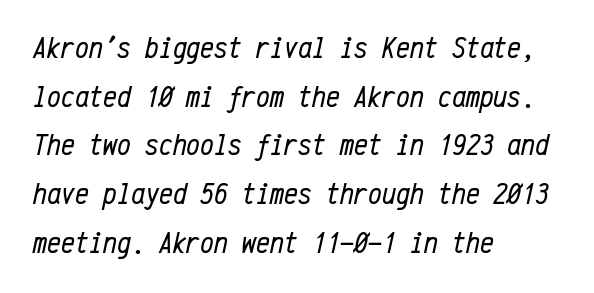
Each letter, wide or thin by design, is forced into the same width here. Descenders hang freely into open space. Successive baselines arrive at the customary interval. Characters are canted at an angle relative to the baseline's perpendicular.
